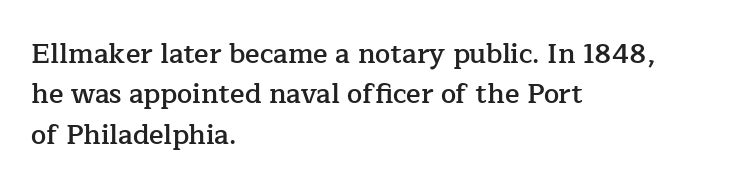
The image shows 27 px text type, upright; set left-aligned, normal line spacing (1.5x), normal letter spacing, not underlined.
